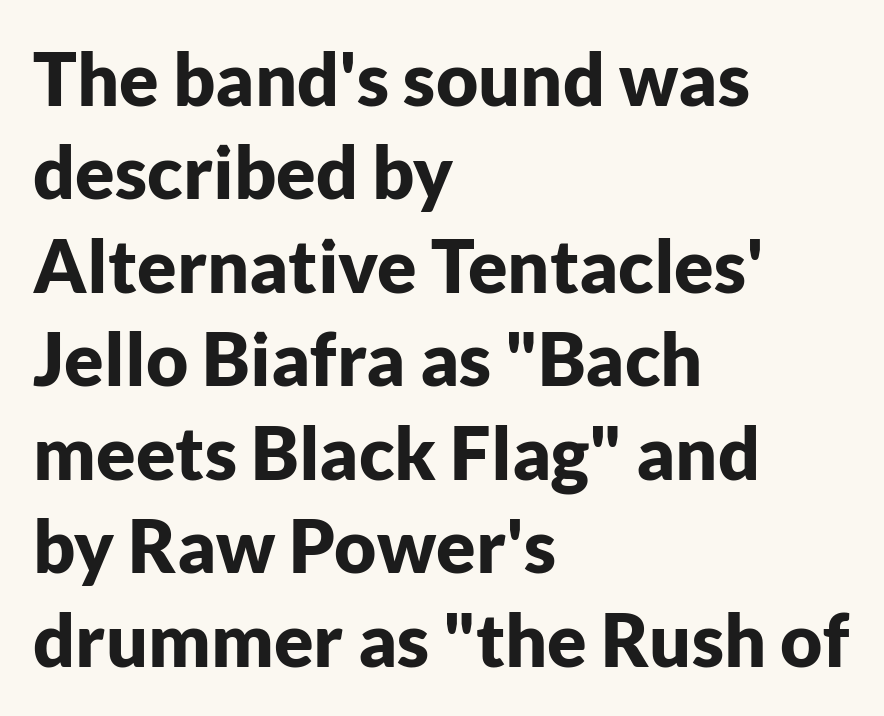
Q: Is the text bold? A: Yes.
Q: Is the text italic (slanted)? A: No, it is upright.
Q: Is the typeface a serif or a sans-serif typeface? A: Sans-serif.
Q: Is the text underlined? A: No.
Q: How is the paragraph aligned? A: Left-aligned.
Q: Is the spacing between letters normal or unusually wide? A: Normal.
Q: Is the spacing between lines tight, normal or loose? A: Normal.
Q: Width (condensed, normal, or wide)? A: Normal.
Q: Stroke contrast? A: Low.
Q: x-height? A: Medium.
Q: Monospaced? A: No.
